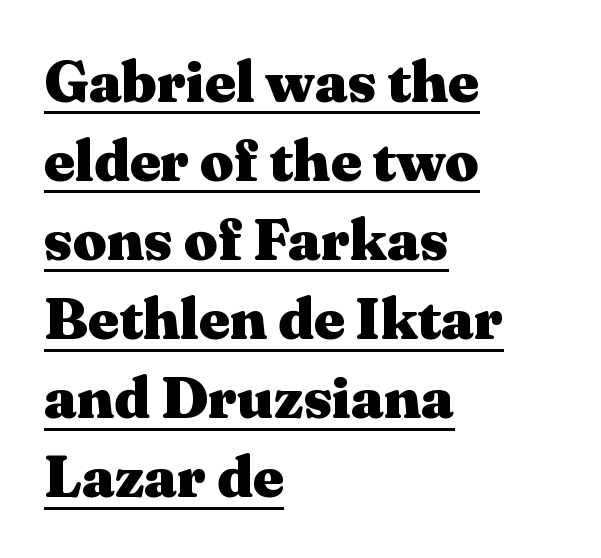
This is serif lettering, the kind often seen in printed books. Unlike italic type, these characters show no tilt at all. The rows are spaced the way most documents space them. Here the glyphs are tracked normally, forming tight word shapes. The lines are quadded left.
